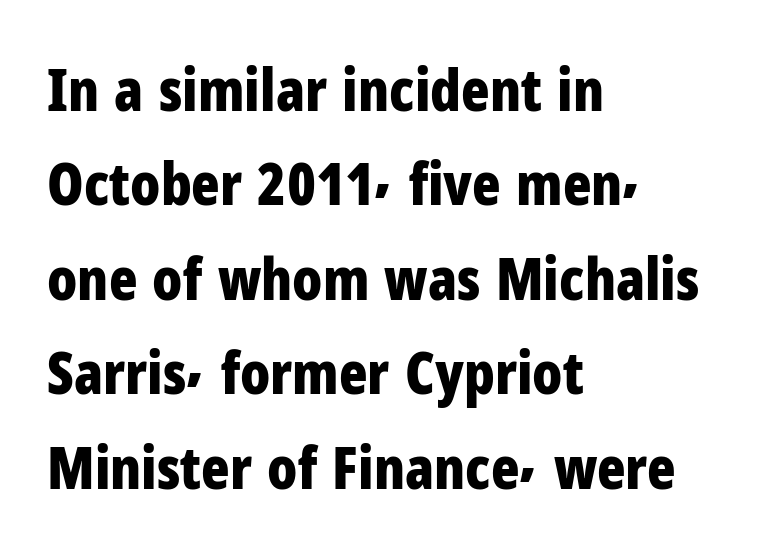
It's the straight-up-and-down kind of type. Is this a fixed-width face? No — the glyphs have proportional, varying widths. The passage shown stacks its lines at a standard gap. Every row of glyphs begins at an identical x-position on the left.
